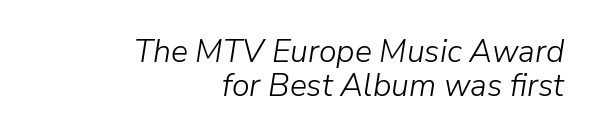
Q: Is the text bold? A: No.
Q: Is the text italic (slanted)? A: Yes, it leans right by about 9 degrees.
Q: Is the text underlined? A: No.
Q: How is the paragraph aligned? A: Right-aligned.
Q: Is the spacing between letters normal or unusually wide? A: Normal.
Q: Is the spacing between lines tight, normal or loose? A: Tight.
Q: Width (condensed, normal, or wide)? A: Normal.
Q: Stroke contrast? A: Low.
Q: x-height? A: Medium.
Q: Monospaced? A: No.
